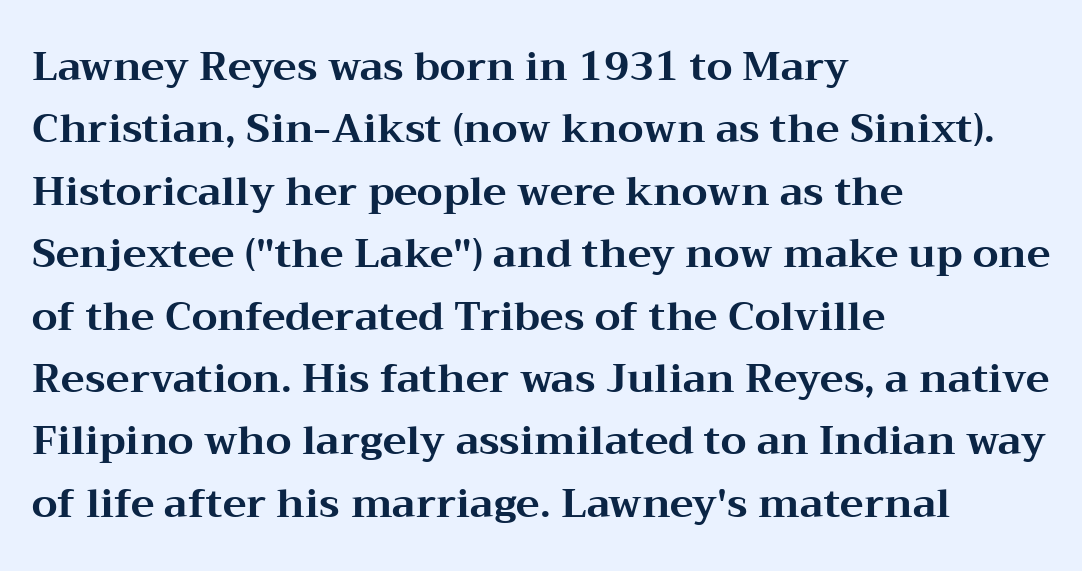
The image shows 40 px bold, wide serif type, upright; set left-aligned, normal line spacing (1.56x), normal letter spacing, not underlined; medium stroke contrast and a medium x-height.
